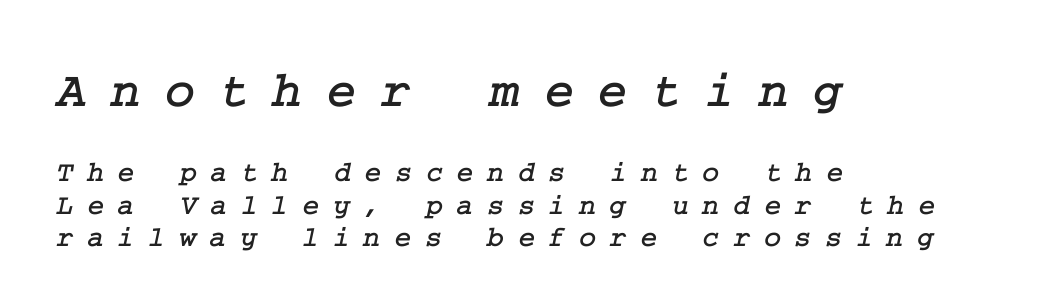
{"serif": "yes", "width": "normal", "stroke_contrast": "low", "x_height": "medium", "underline": "no", "align": "left", "line_spacing": "tight", "line_spacing_ratio": 1.11, "letter_spacing": "wide", "letter_spacing_em": 0.47, "larger_block": "first", "size_ratio": 1.76, "glyph_px": 51}
